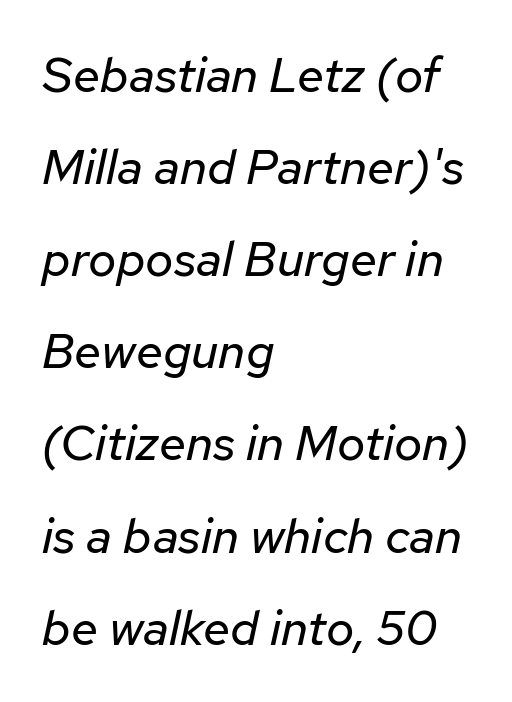
Q: Is the text bold? A: No.
Q: Is the text italic (slanted)? A: Yes, it leans right by about 12 degrees.
Q: Is the text underlined? A: No.
Q: How is the paragraph aligned? A: Left-aligned.
Q: Is the spacing between letters normal or unusually wide? A: Normal.
Q: Width (condensed, normal, or wide)? A: Normal.
Q: Stroke contrast? A: Low.
Q: x-height? A: Medium.
Q: Monospaced? A: No.
